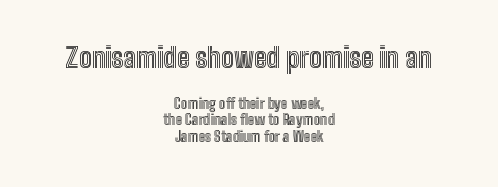
The image shows 27 px text type, upright; set centered, line spacing 1.19x, normal letter spacing, not underlined; the first (top) block is 1.93x larger.
